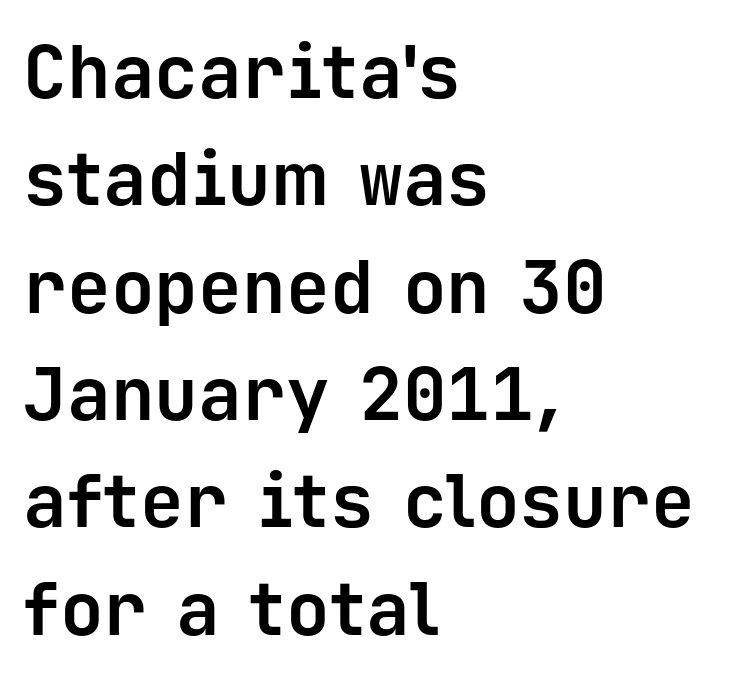
Nobody drew a line under any word here. The glyphs have the mass of a bold cut. These lines are composed in type without serifs. Quick note: not italic, upright.
